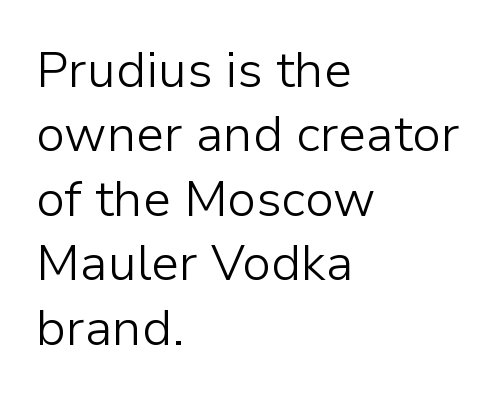
The image shows 50 px light sans-serif type, upright; set left-aligned, normal line spacing (1.29x), normal letter spacing, not underlined; low stroke contrast and a medium x-height.
